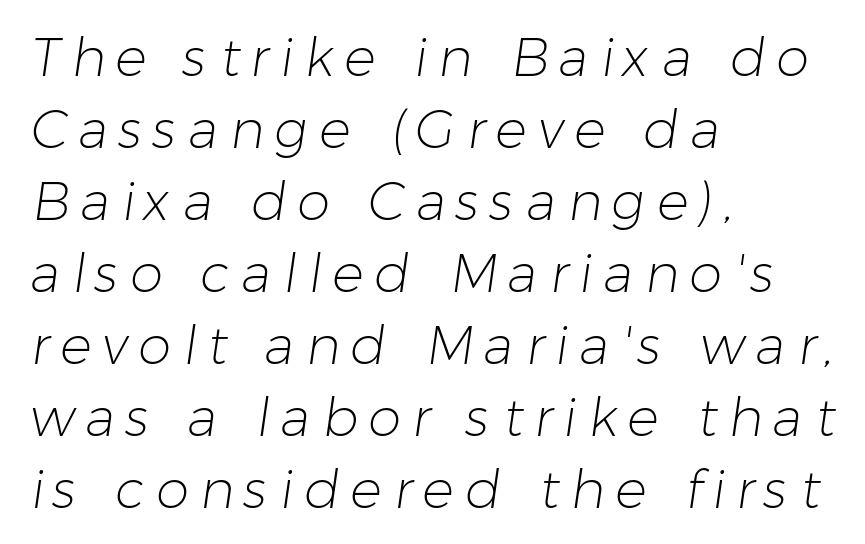
{"serif": "no", "bold": "no", "weight": "light", "width": "normal", "stroke_contrast": "low", "x_height": "medium", "monospaced": "no", "underline": "no", "align": "left", "line_spacing": "normal", "line_spacing_ratio": 1.36, "letter_spacing": "wide", "letter_spacing_em": 0.21, "glyph_px": 53}
